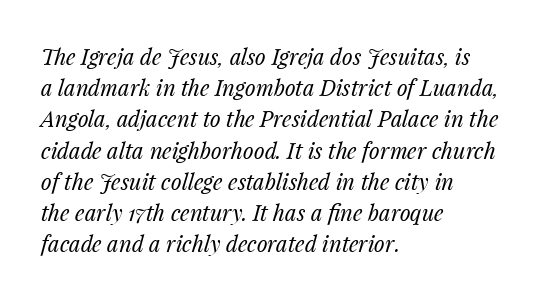
{"italic": "yes", "lean": "right", "slant_degrees": 14, "bold": "no", "underline": "no", "align": "left", "line_spacing": "normal", "line_spacing_ratio": 1.42, "letter_spacing": "normal", "letter_spacing_em": 0.0, "glyph_px": 22}
